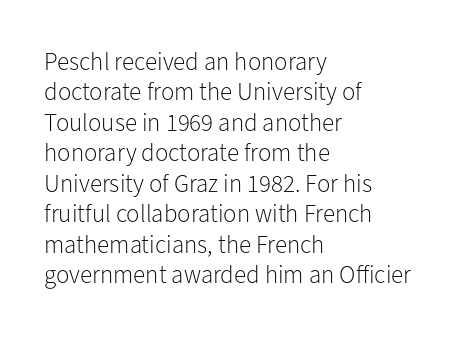
The image shows 25 px text type, upright; set left-aligned, line spacing 1.22x, normal letter spacing, not underlined.
